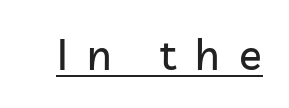
{"serif": "no", "italic": "no", "width": "normal", "stroke_contrast": "low", "x_height": "medium", "monospaced": "no", "underline": "yes", "letter_spacing": "wide", "letter_spacing_em": 0.46, "glyph_px": 42}
